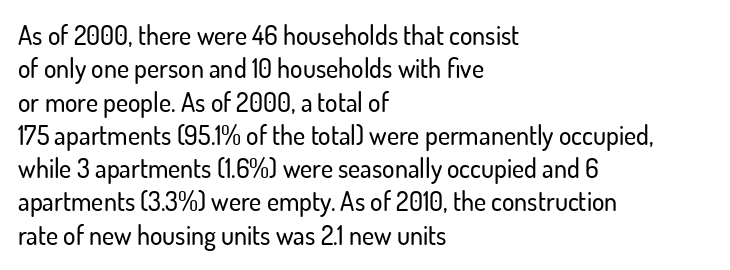
The image shows 26 px text type, upright; set left-aligned, normal line spacing (1.28x), normal letter spacing, not underlined.
